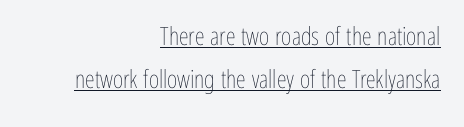
The image shows 25 px text type, upright; set right-aligned, line spacing 1.73x, normal letter spacing, underlined.
